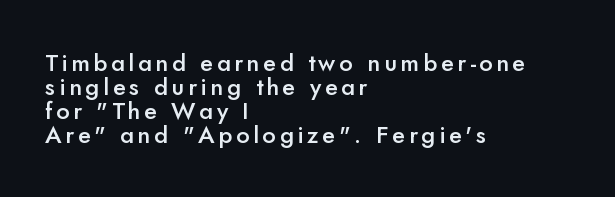
{"italic": "no", "bold": "semi", "underline": "no", "align": "left", "line_spacing": "tight", "line_spacing_ratio": 1.0, "glyph_px": 24}
